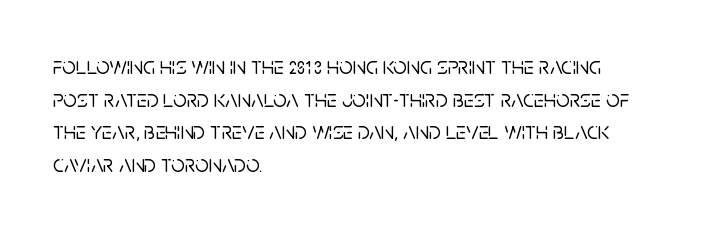
Q: Is the text italic (slanted)? A: No, it is upright.
Q: Is the text underlined? A: No.
Q: How is the paragraph aligned? A: Left-aligned.
Q: Is the spacing between letters normal or unusually wide? A: Normal.
Q: Is the spacing between lines tight, normal or loose? A: Normal.
